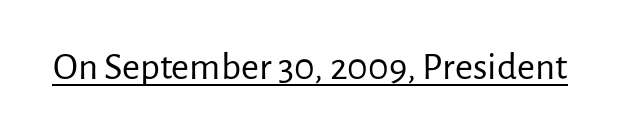
Q: Is the text bold? A: No.
Q: Is the text italic (slanted)? A: No, it is upright.
Q: Is the typeface a serif or a sans-serif typeface? A: Sans-serif.
Q: Is the text underlined? A: Yes.
Q: Is the spacing between letters normal or unusually wide? A: Normal.
Q: Width (condensed, normal, or wide)? A: Normal.
Q: Stroke contrast? A: Low.
Q: x-height? A: Medium.
Q: Monospaced? A: No.
